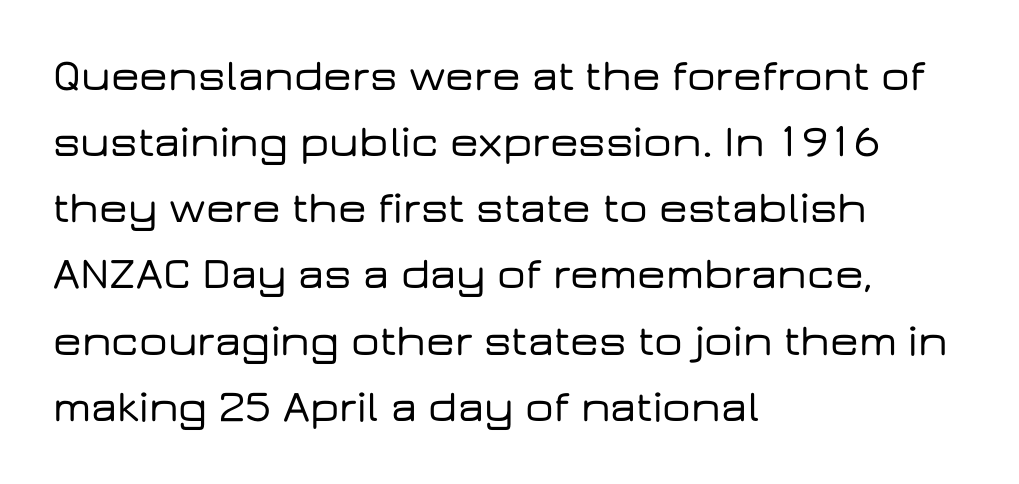
Q: Is the text italic (slanted)? A: No, it is upright.
Q: Is the typeface a serif or a sans-serif typeface? A: Sans-serif.
Q: Is the text underlined? A: No.
Q: How is the paragraph aligned? A: Left-aligned.
Q: Is the spacing between letters normal or unusually wide? A: Normal.
Q: Is the spacing between lines tight, normal or loose? A: Normal.
Q: Width (condensed, normal, or wide)? A: Wide.
Q: Stroke contrast? A: Low.
Q: x-height? A: Medium.
Q: Monospaced? A: No.
